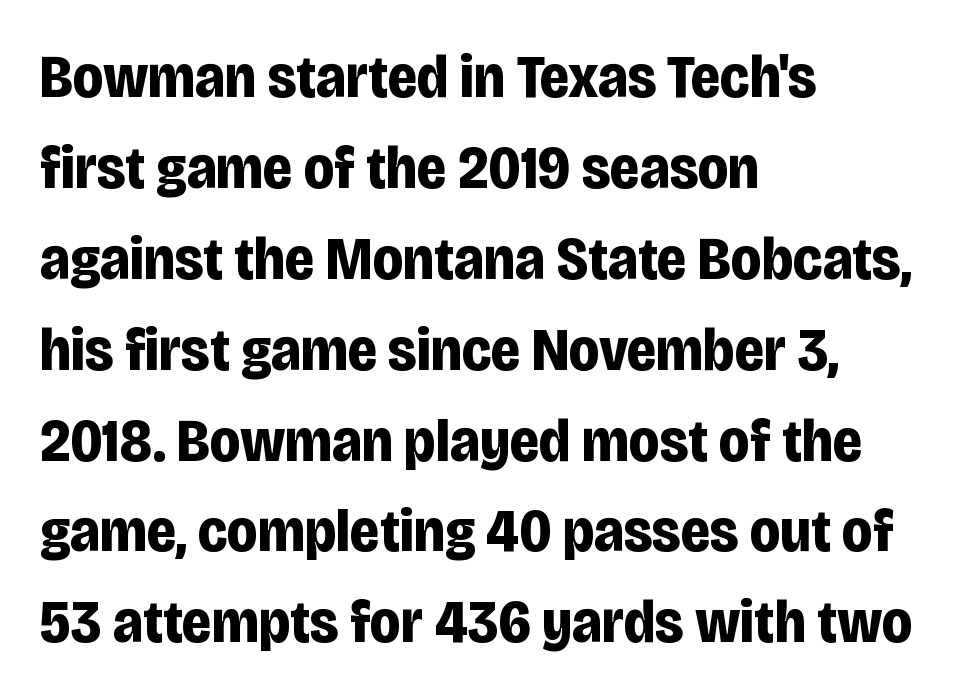
A clean baseline with only descenders dipping below it. The designer left line spacing at the default. Caption: bold face, heavy strokes. There is no visible air inserted between adjacent glyphs.
